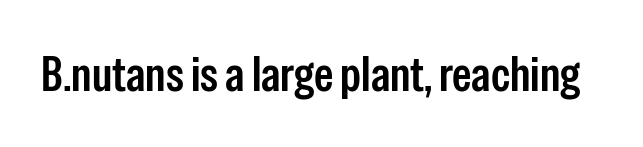
{"serif": "no", "italic": "no", "width": "condensed", "stroke_contrast": "low", "x_height": "medium", "monospaced": "no", "underline": "no", "letter_spacing": "normal", "letter_spacing_em": 0.0, "glyph_px": 49}
